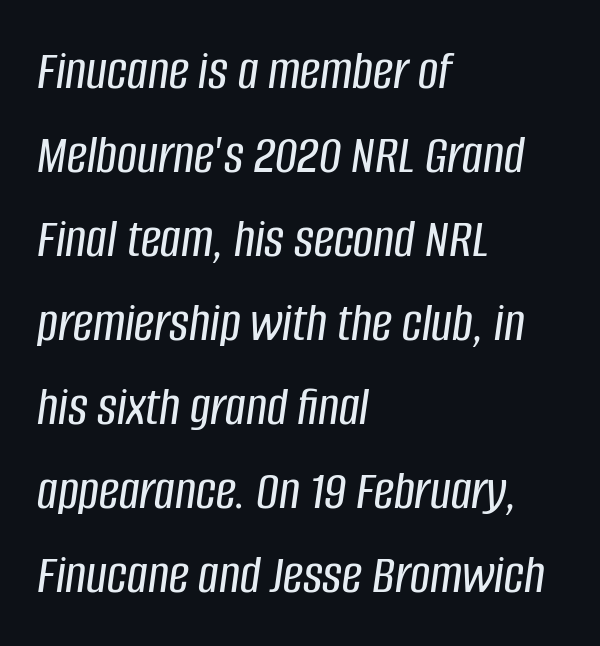
{"italic": "yes", "lean": "right", "slant_degrees": 8, "width": "condensed", "stroke_contrast": "low", "x_height": "large", "monospaced": "no", "underline": "no", "align": "left", "line_spacing": "normal", "line_spacing_ratio": 1.5, "letter_spacing": "normal", "letter_spacing_em": 0.0, "glyph_px": 56}
